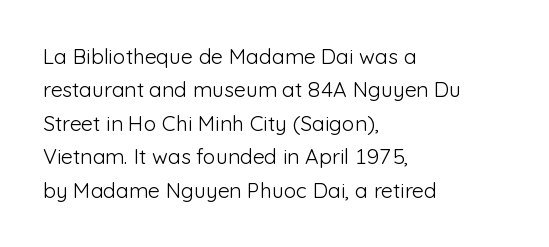
The image shows 21 px text type, upright; set left-aligned, normal line spacing (1.59x), normal letter spacing, not underlined.
